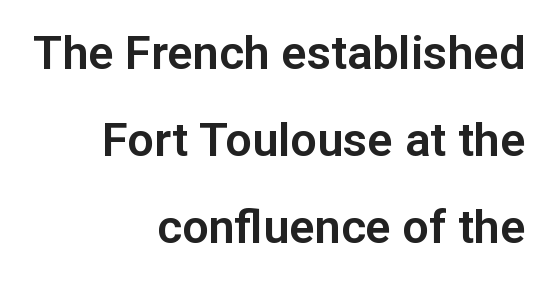
{"serif": "no", "italic": "no", "width": "normal", "stroke_contrast": "low", "x_height": "medium", "monospaced": "no", "underline": "no", "align": "right", "line_spacing_ratio": 1.85, "letter_spacing": "normal", "letter_spacing_em": 0.0, "glyph_px": 47}
